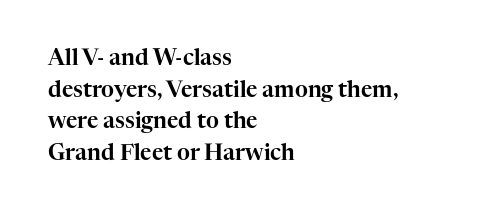
Ordinary non-slanted type is in use. Letter spacing: default. This sample is left-justified, so line endings fall wherever the words run out. Underline: absent. Successive baselines arrive at the customary interval.
